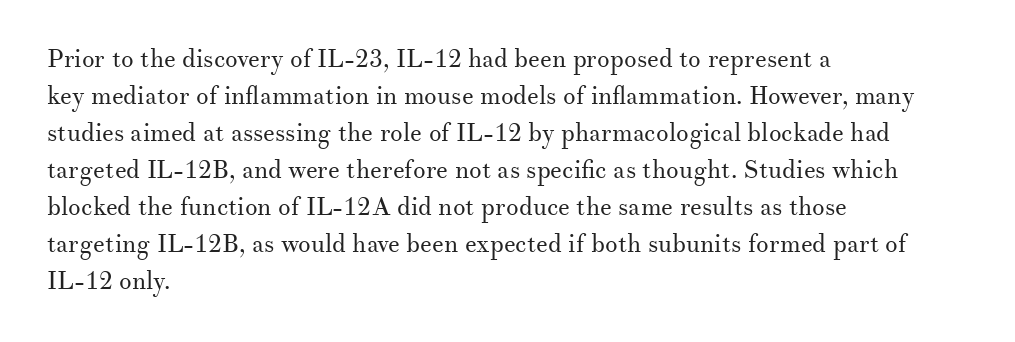
{"italic": "no", "bold": "no", "underline": "no", "align": "left", "line_spacing": "normal", "line_spacing_ratio": 1.48, "letter_spacing": "normal", "letter_spacing_em": 0.0, "glyph_px": 25}
